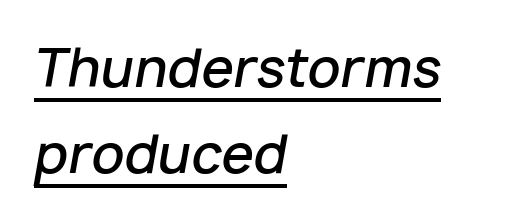
Q: Is the text bold? A: Semi-bold.
Q: Is the text italic (slanted)? A: Yes, it leans right by about 10 degrees.
Q: Is the text underlined? A: Yes.
Q: How is the paragraph aligned? A: Left-aligned.
Q: Is the spacing between letters normal or unusually wide? A: Normal.
Q: Is the spacing between lines tight, normal or loose? A: Normal.
Q: Width (condensed, normal, or wide)? A: Normal.
Q: Stroke contrast? A: Low.
Q: x-height? A: Medium.
Q: Monospaced? A: No.
